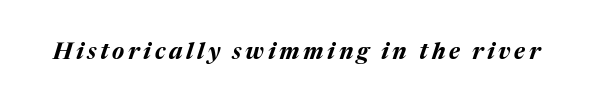
Q: Is the text bold? A: Yes.
Q: Is the text italic (slanted)? A: Yes, it leans right by about 17 degrees.
Q: Is the text underlined? A: No.
